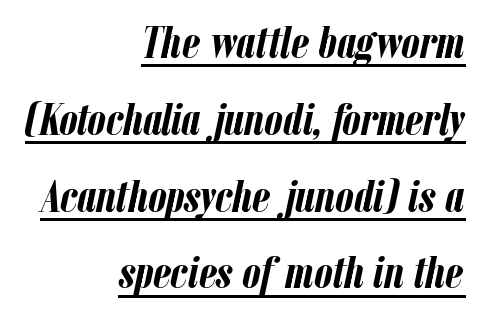
{"italic": "yes", "lean": "right", "slant_degrees": 12, "bold": "yes", "weight": "semibold", "width": "condensed", "stroke_contrast": "low", "x_height": "medium", "monospaced": "no", "underline": "yes", "align": "right", "line_spacing": "normal", "line_spacing_ratio": 1.67, "letter_spacing": "normal", "letter_spacing_em": 0.0, "glyph_px": 46}
